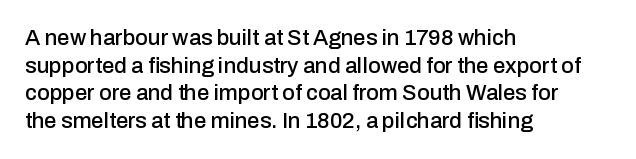
The image shows 22 px text type, upright; set left-aligned, normal line spacing (1.26x), normal letter spacing, not underlined.
